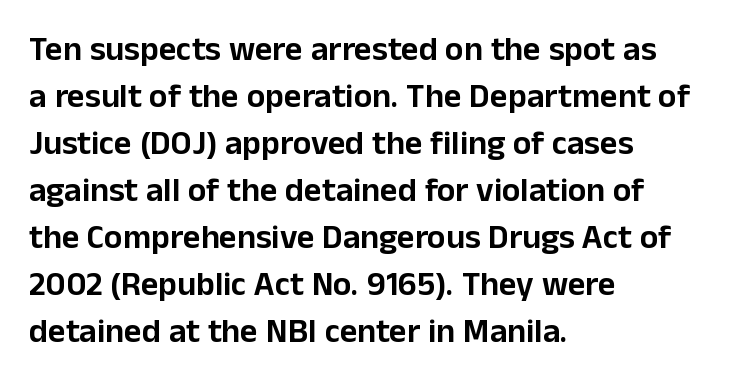
Q: Is the text italic (slanted)? A: No, it is upright.
Q: Is the typeface a serif or a sans-serif typeface? A: Sans-serif.
Q: Is the text underlined? A: No.
Q: How is the paragraph aligned? A: Left-aligned.
Q: Is the spacing between letters normal or unusually wide? A: Normal.
Q: Is the spacing between lines tight, normal or loose? A: Normal.
Q: Width (condensed, normal, or wide)? A: Normal.
Q: Stroke contrast? A: Low.
Q: x-height? A: Medium.
Q: Monospaced? A: No.
